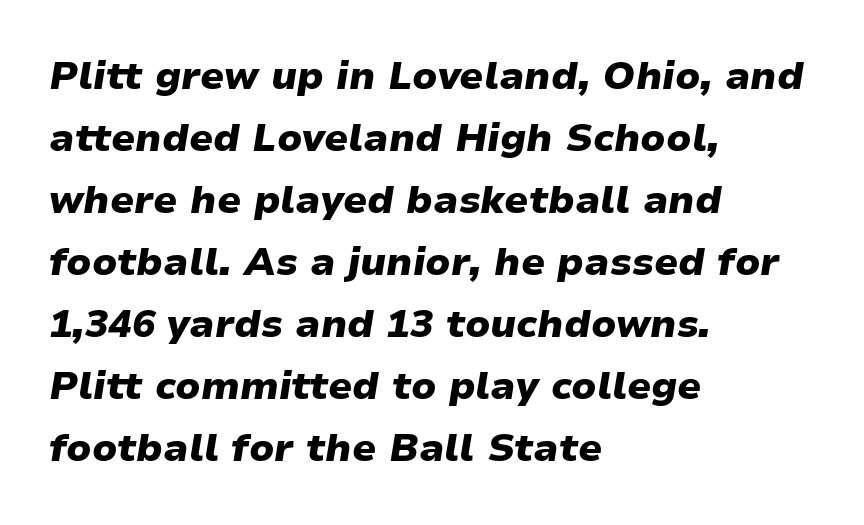
The image shows 39 px heavy type, italic (leaning right); set left-aligned, normal line spacing (1.59x), normal letter spacing, not underlined; low stroke contrast and a medium x-height.
